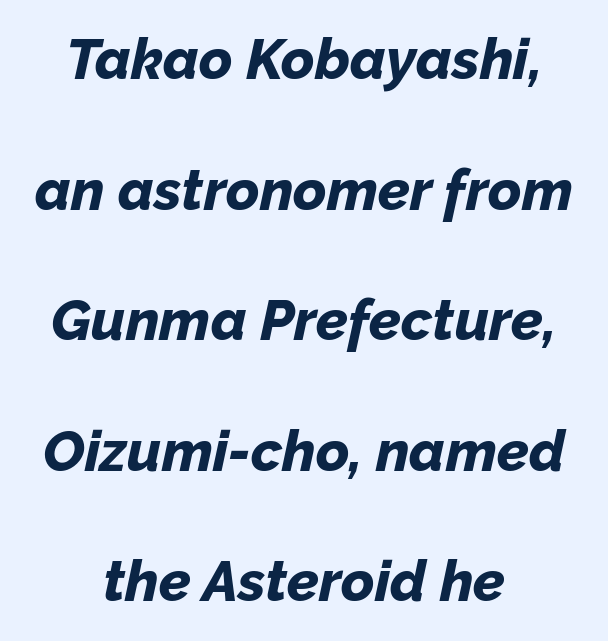
{"italic": "yes", "lean": "right", "slant_degrees": 12, "bold": "yes", "weight": "bold", "width": "normal", "stroke_contrast": "low", "x_height": "medium", "monospaced": "no", "underline": "no", "align": "center", "line_spacing": "loose", "line_spacing_ratio": 2.29, "letter_spacing": "normal", "letter_spacing_em": 0.0, "glyph_px": 57}
